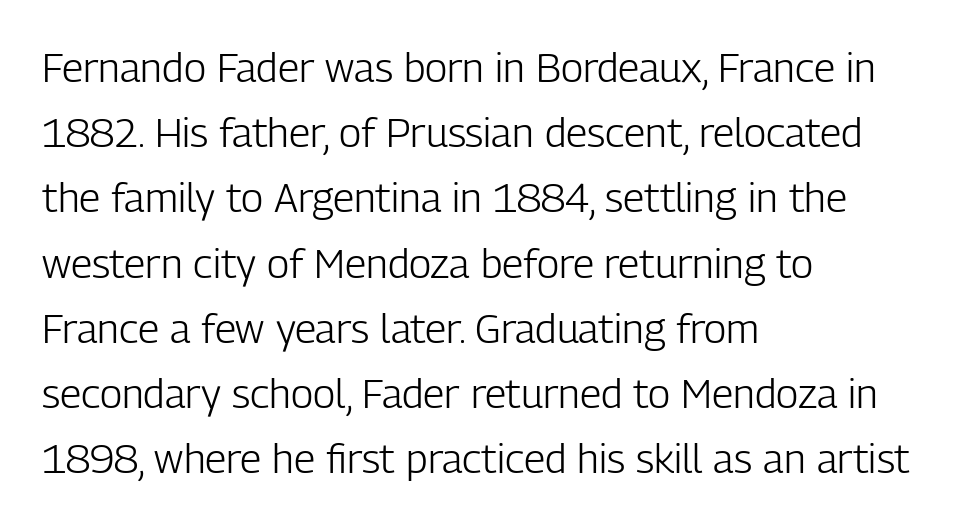
{"serif": "no", "italic": "no", "bold": "no", "weight": "light", "width": "condensed", "stroke_contrast": "low", "x_height": "medium", "monospaced": "no", "underline": "no", "align": "left", "line_spacing": "normal", "line_spacing_ratio": 1.59, "letter_spacing": "normal", "letter_spacing_em": 0.0, "glyph_px": 41}
